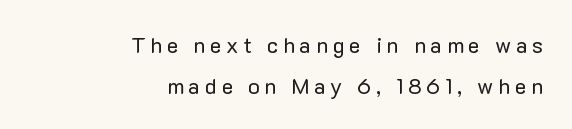
The image shows 22 px text type, upright; set right-aligned, line spacing 1.86x, unusually wide letter spacing (+0.21 em), not underlined.
